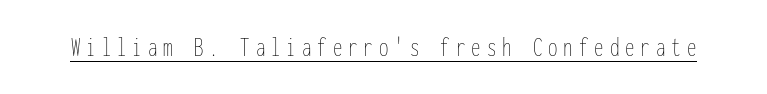
The image shows 27 px text type, upright; set unusually wide letter spacing (+0.22 em), underlined.
